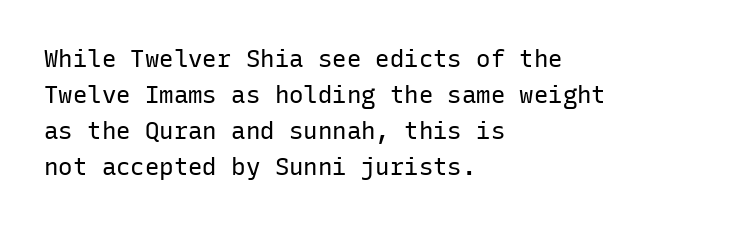
Q: Is the text bold? A: No.
Q: Is the text italic (slanted)? A: No, it is upright.
Q: Is the text underlined? A: No.
Q: How is the paragraph aligned? A: Left-aligned.
Q: Is the spacing between letters normal or unusually wide? A: Normal.
Q: Is the spacing between lines tight, normal or loose? A: Normal.
